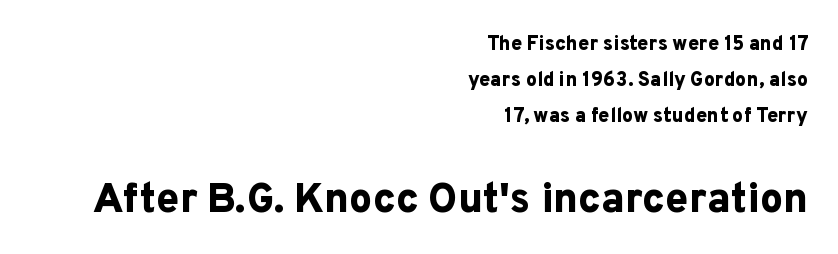
The image shows 41 px bold sans-serif type, upright; set right-aligned, line spacing 1.8x, normal letter spacing, not underlined; the second (bottom) block is 2.05x larger; low stroke contrast and a medium x-height.
